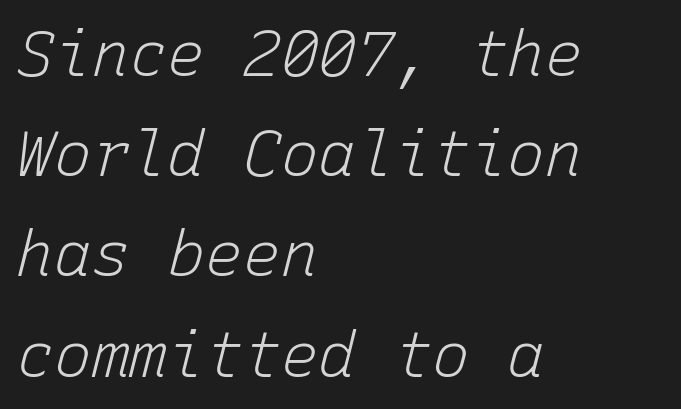
Q: Is the text bold? A: No.
Q: Is the text italic (slanted)? A: Yes, it leans right by about 15 degrees.
Q: Is the text underlined? A: No.
Q: How is the paragraph aligned? A: Left-aligned.
Q: Is the spacing between letters normal or unusually wide? A: Normal.
Q: Is the spacing between lines tight, normal or loose? A: Normal.
Q: Width (condensed, normal, or wide)? A: Normal.
Q: Stroke contrast? A: Low.
Q: x-height? A: Medium.
Q: Monospaced? A: Yes.
